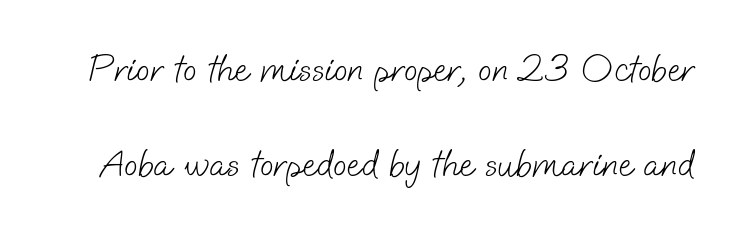
{"serif": "no", "bold": "no", "weight": "light", "width": "normal", "stroke_contrast": "low", "x_height": "small", "monospaced": "no", "underline": "no", "line_spacing": "loose", "line_spacing_ratio": 2.38, "letter_spacing": "normal", "letter_spacing_em": 0.0, "glyph_px": 40}
